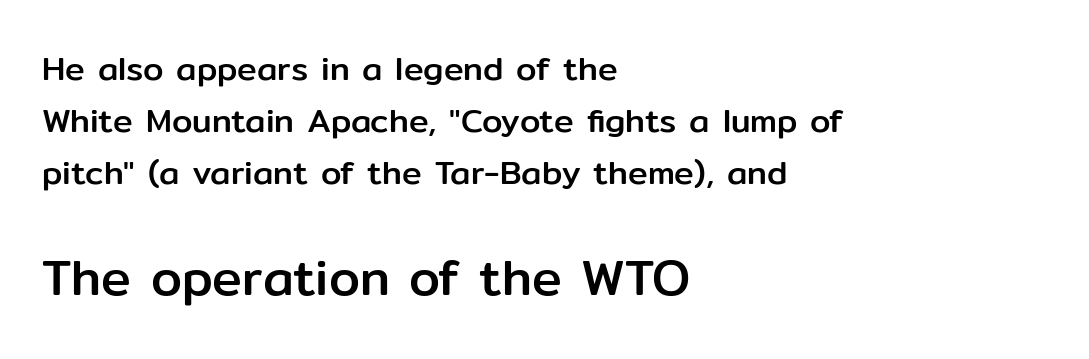
{"serif": "no", "italic": "no", "width": "normal", "stroke_contrast": "low", "x_height": "medium", "monospaced": "no", "underline": "no", "align": "left", "line_spacing": "normal", "line_spacing_ratio": 1.57, "letter_spacing": "normal", "letter_spacing_em": 0.0, "larger_block": "second", "size_ratio": 1.52, "glyph_px": 50}
